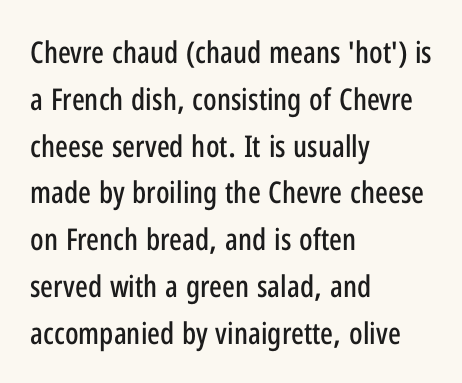
{"serif": "no", "italic": "no", "width": "condensed", "stroke_contrast": "low", "x_height": "medium", "monospaced": "no", "underline": "no", "align": "left", "line_spacing": "normal", "line_spacing_ratio": 1.56, "letter_spacing": "normal", "letter_spacing_em": 0.0, "glyph_px": 30}
